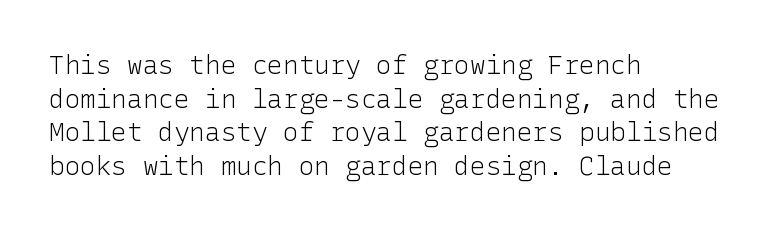
Q: Is the text bold? A: No.
Q: Is the text italic (slanted)? A: No, it is upright.
Q: Is the text underlined? A: No.
Q: How is the paragraph aligned? A: Left-aligned.
Q: Is the spacing between letters normal or unusually wide? A: Normal.
Q: Is the spacing between lines tight, normal or loose? A: Normal.
